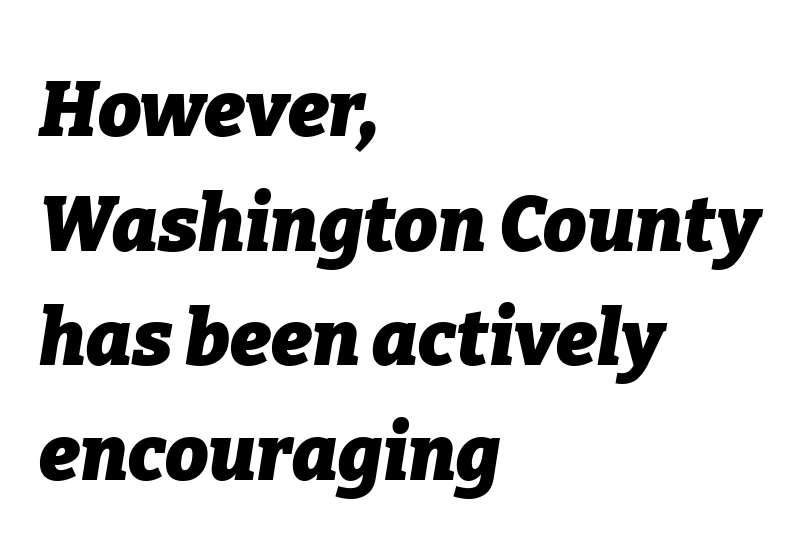
{"italic": "yes", "lean": "right", "slant_degrees": 9, "bold": "yes", "weight": "heavy", "width": "normal", "stroke_contrast": "low", "x_height": "medium", "monospaced": "no", "underline": "no", "align": "left", "line_spacing": "normal", "line_spacing_ratio": 1.49, "letter_spacing": "normal", "letter_spacing_em": 0.0, "glyph_px": 77}
